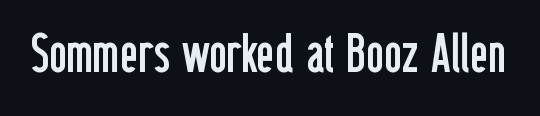
{"serif": "no", "italic": "no", "bold": "no", "weight": "regular", "width": "condensed", "stroke_contrast": "low", "x_height": "medium", "monospaced": "no", "underline": "no", "letter_spacing": "normal", "letter_spacing_em": 0.0, "glyph_px": 55}
